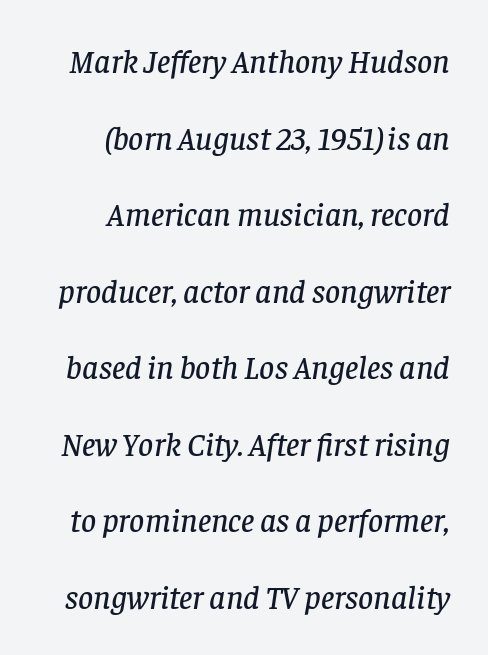
The image shows 33 px serif type, italic (leaning right); set right-aligned, loose line spacing (2.32x), normal letter spacing, not underlined; low stroke contrast and a large x-height.
